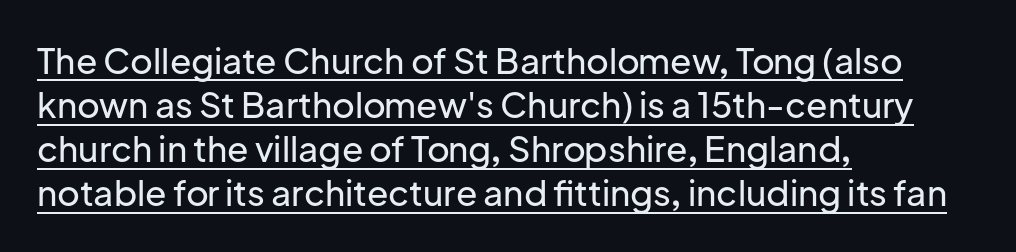
Q: Is the text italic (slanted)? A: No, it is upright.
Q: Is the typeface a serif or a sans-serif typeface? A: Sans-serif.
Q: Is the text underlined? A: Yes.
Q: How is the paragraph aligned? A: Left-aligned.
Q: Is the spacing between letters normal or unusually wide? A: Normal.
Q: Is the spacing between lines tight, normal or loose? A: Normal.
Q: Width (condensed, normal, or wide)? A: Normal.
Q: Stroke contrast? A: Low.
Q: x-height? A: Medium.
Q: Monospaced? A: No.
